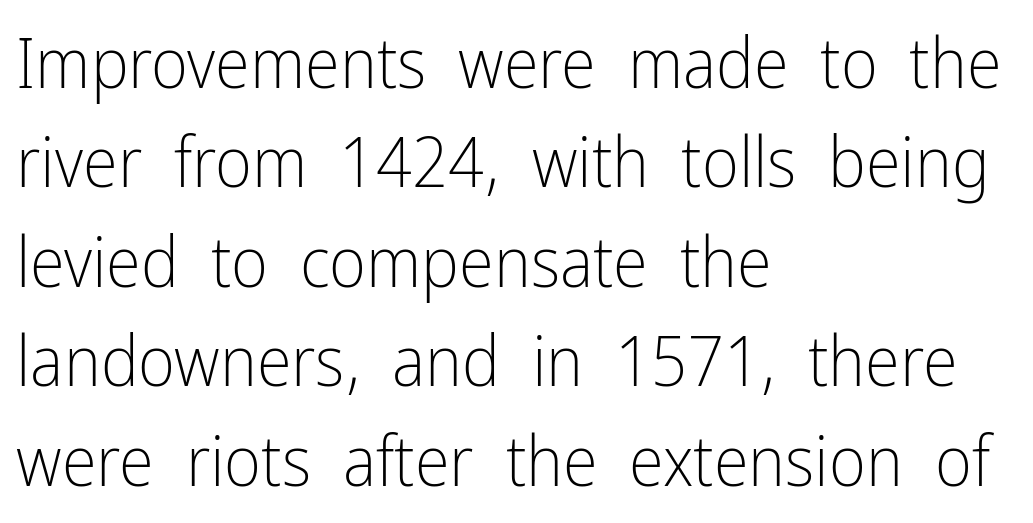
{"serif": "no", "italic": "no", "bold": "no", "weight": "light", "width": "condensed", "stroke_contrast": "low", "x_height": "medium", "monospaced": "no", "underline": "no", "align": "left", "line_spacing": "normal", "line_spacing_ratio": 1.4, "letter_spacing": "normal", "letter_spacing_em": 0.0, "glyph_px": 71}
